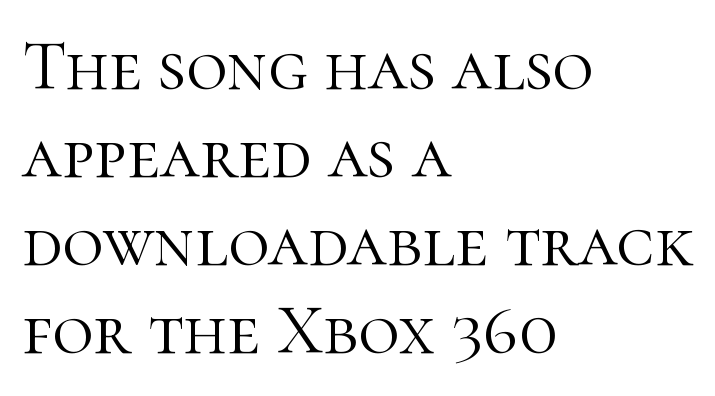
Q: Is the text bold? A: No.
Q: Is the text italic (slanted)? A: No, it is upright.
Q: Is the typeface a serif or a sans-serif typeface? A: Serif.
Q: Is the text underlined? A: No.
Q: How is the paragraph aligned? A: Left-aligned.
Q: Is the spacing between letters normal or unusually wide? A: Normal.
Q: Width (condensed, normal, or wide)? A: Normal.
Q: Stroke contrast? A: High.
Q: x-height? A: Medium.
Q: Monospaced? A: No.
